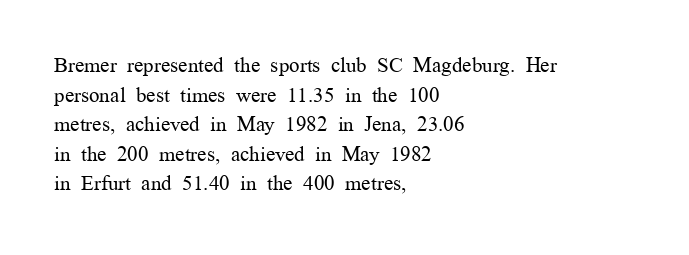
{"italic": "no", "bold": "no", "underline": "no", "align": "left", "line_spacing": "normal", "line_spacing_ratio": 1.41, "letter_spacing": "normal", "letter_spacing_em": 0.0, "glyph_px": 21}
